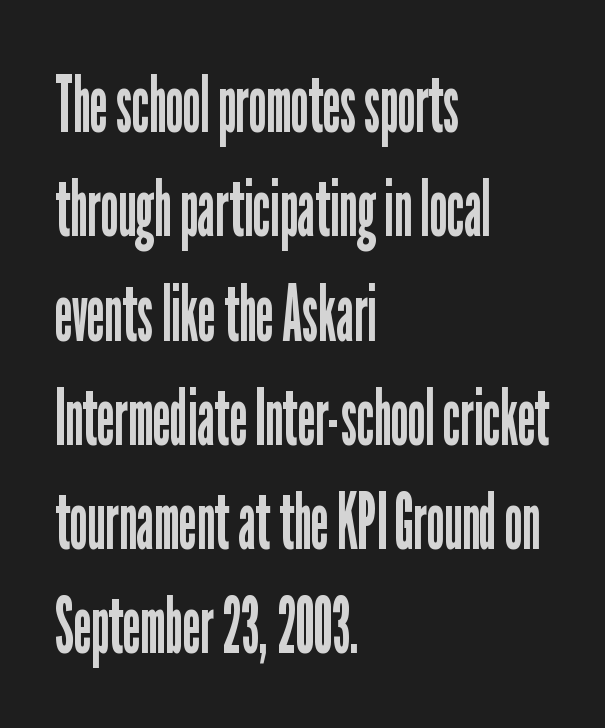
Q: Is the text bold? A: No.
Q: Is the text italic (slanted)? A: No, it is upright.
Q: Is the typeface a serif or a sans-serif typeface? A: Sans-serif.
Q: Is the text underlined? A: No.
Q: How is the paragraph aligned? A: Left-aligned.
Q: Is the spacing between letters normal or unusually wide? A: Normal.
Q: Is the spacing between lines tight, normal or loose? A: Normal.
Q: Width (condensed, normal, or wide)? A: Condensed.
Q: Stroke contrast? A: Low.
Q: x-height? A: Medium.
Q: Monospaced? A: No.
